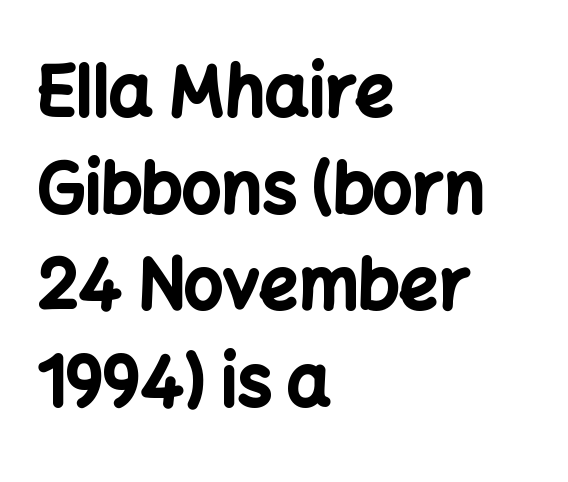
Students, this is bold: see how much ink each stroke carries. Each letter's strokes conclude bluntly, with no projecting serifs. The block of text has a typical density, with ordinary space between rows. Does the lettering tilt? It doesn't — this is upright. The zone under the glyphs is completely vacant.
